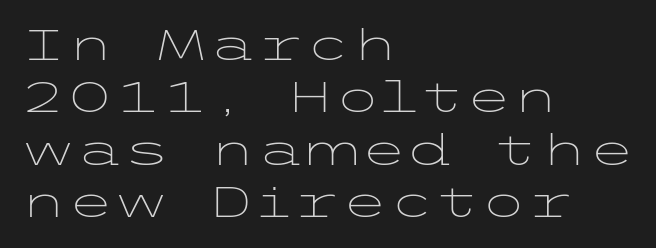
{"serif": "no", "italic": "no", "bold": "no", "weight": "light", "width": "wide", "stroke_contrast": "low", "x_height": "medium", "underline": "no", "align": "left", "line_spacing_ratio": 1.22, "letter_spacing": "normal", "letter_spacing_em": 0.0, "glyph_px": 43}
